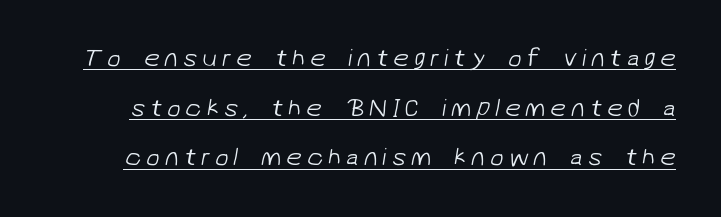
The image shows 25 px text type; set loose line spacing (1.99x), underlined.
